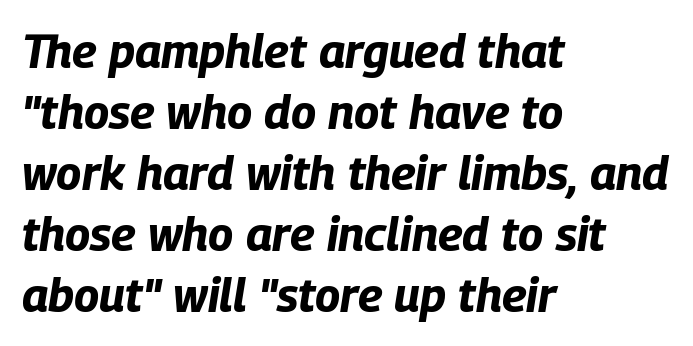
Caption: multi-line text, flush left, ragged right. Tracking value appears to be zero — textbook default spacing. Does the lettering tilt? It does — this is italic. The characters look thick and weighty, a clear bold. Reading down the column, the eye jumps a familiar distance to each next line.
